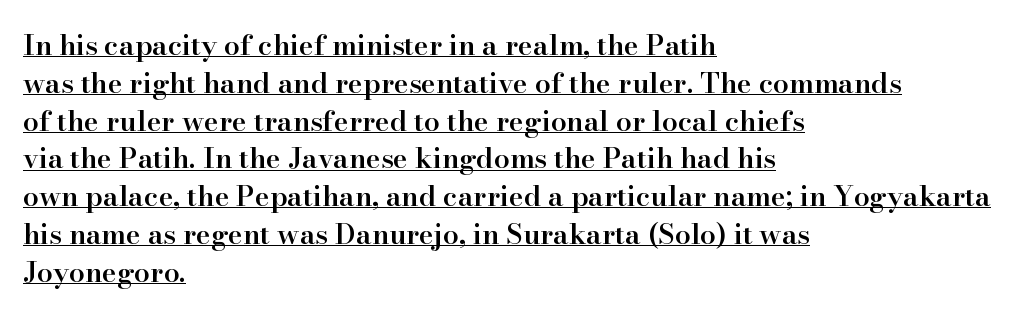
{"serif": "yes", "italic": "no", "bold": "semi", "weight": "semibold", "width": "normal", "stroke_contrast": "high", "x_height": "small", "monospaced": "no", "underline": "yes", "align": "left", "line_spacing": "normal", "line_spacing_ratio": 1.35, "letter_spacing": "normal", "letter_spacing_em": 0.0, "glyph_px": 28}
